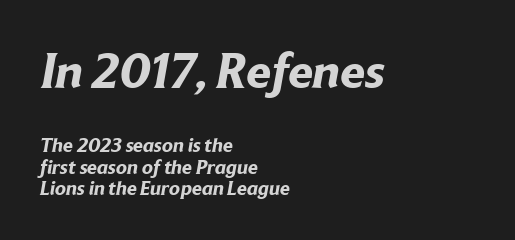
The image shows 50 px bold sans-serif type; set left-aligned, tight line spacing (1.07x), normal letter spacing, not underlined; the first (top) block is 2.5x larger; low stroke contrast and a medium x-height.
